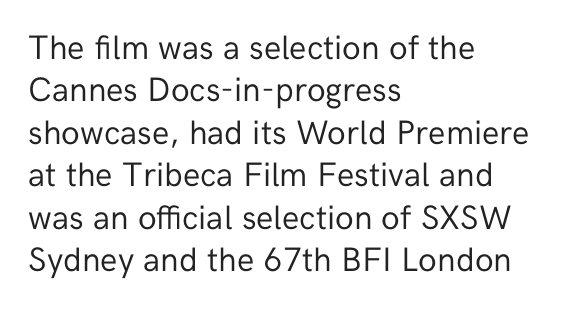
Q: Is the text bold? A: No.
Q: Is the text italic (slanted)? A: No, it is upright.
Q: Is the typeface a serif or a sans-serif typeface? A: Sans-serif.
Q: Is the text underlined? A: No.
Q: How is the paragraph aligned? A: Left-aligned.
Q: Is the spacing between letters normal or unusually wide? A: Normal.
Q: Is the spacing between lines tight, normal or loose? A: Normal.
Q: Width (condensed, normal, or wide)? A: Normal.
Q: Stroke contrast? A: Low.
Q: x-height? A: Medium.
Q: Monospaced? A: No.
